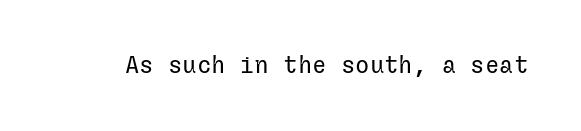
Only glyphs here, with clear space below each row. Notice how the stems are strictly vertical — no italics here. Between one letter and the next there's only the usual sliver of space. Is this a heavy cut? Hardly; it is regular or lighter.
